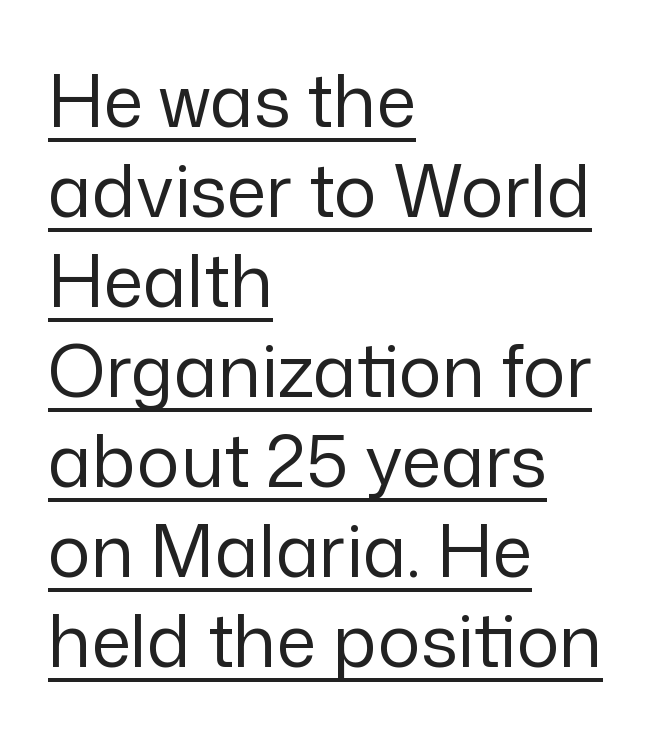
Notice how the stems are strictly vertical — no italics here. A quiet, ordinary-to-light weight characterises the typeface. I'd call this a sans setting — the letters go barefoot. This sample carries an underscore along the baseline area. Short and long lines alike share a common starting point at left.
